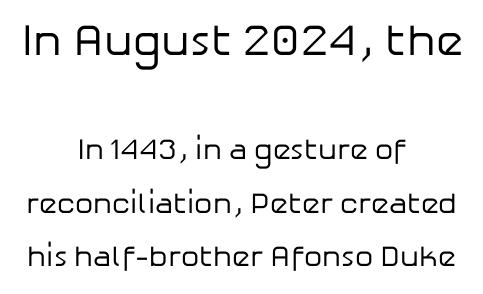
{"serif": "no", "italic": "no", "bold": "no", "weight": "regular", "width": "normal", "stroke_contrast": "low", "x_height": "medium", "monospaced": "no", "underline": "no", "align": "center", "line_spacing_ratio": 1.84, "letter_spacing": "normal", "letter_spacing_em": 0.0, "larger_block": "first", "size_ratio": 1.52, "glyph_px": 44}
